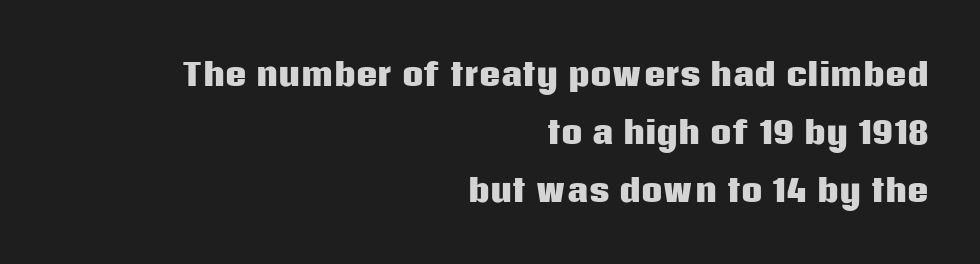
{"serif": "no", "italic": "no", "bold": "yes", "weight": "heavy", "width": "normal", "stroke_contrast": "low", "x_height": "large", "monospaced": "no", "underline": "no", "align": "right", "line_spacing": "loose", "line_spacing_ratio": 1.93, "letter_spacing": "normal", "letter_spacing_em": 0.0, "glyph_px": 30}
